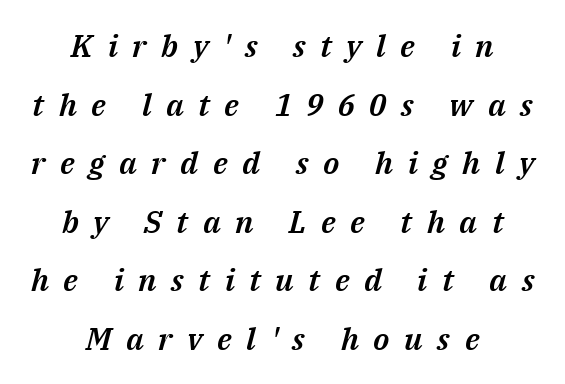
{"italic": "yes", "lean": "right", "slant_degrees": 14, "width": "normal", "stroke_contrast": "medium", "x_height": "medium", "monospaced": "no", "underline": "no", "align": "center", "line_spacing_ratio": 1.89, "letter_spacing": "wide", "letter_spacing_em": 0.47, "glyph_px": 31}
